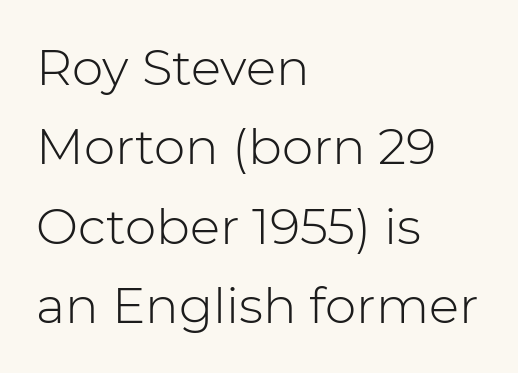
The image shows 50 px light sans-serif type, upright; set left-aligned, normal line spacing (1.59x), normal letter spacing, not underlined; low stroke contrast and a medium x-height.
